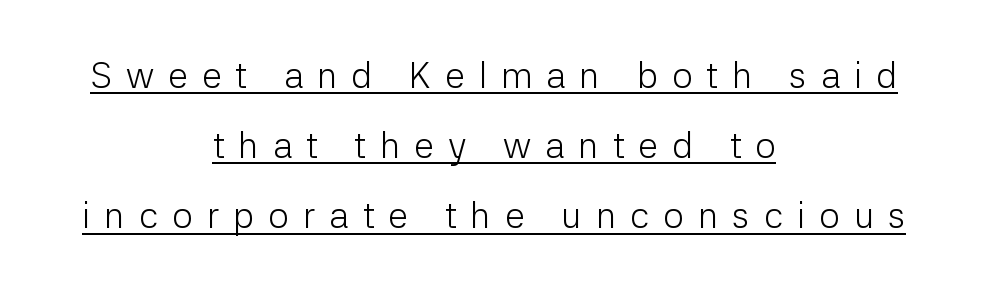
{"serif": "no", "italic": "no", "bold": "no", "weight": "light", "width": "normal", "stroke_contrast": "low", "x_height": "medium", "monospaced": "no", "underline": "yes", "align": "center", "line_spacing": "loose", "line_spacing_ratio": 1.95, "letter_spacing": "wide", "letter_spacing_em": 0.39, "glyph_px": 36}
